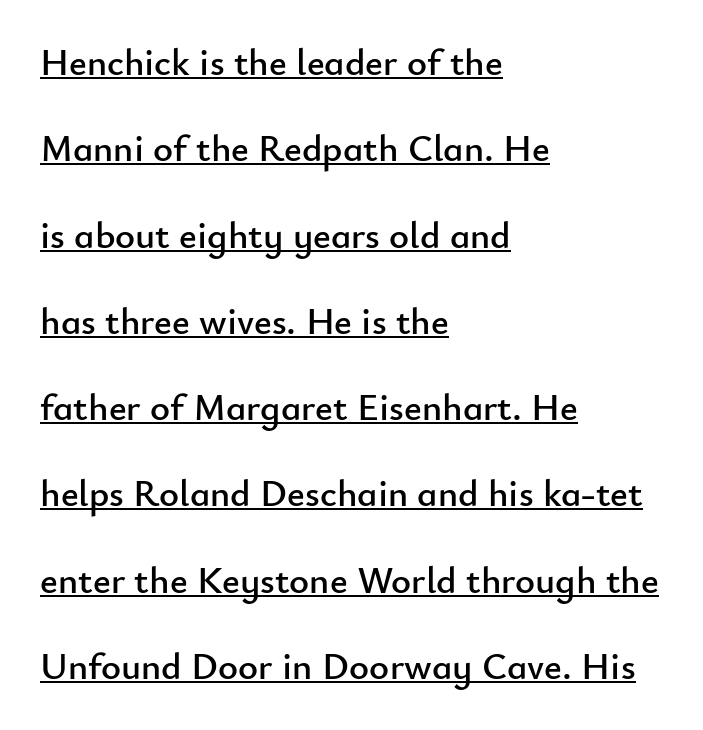
Q: Is the text italic (slanted)? A: No, it is upright.
Q: Is the typeface a serif or a sans-serif typeface? A: Sans-serif.
Q: Is the text underlined? A: Yes.
Q: How is the paragraph aligned? A: Left-aligned.
Q: Is the spacing between letters normal or unusually wide? A: Normal.
Q: Is the spacing between lines tight, normal or loose? A: Loose.
Q: Width (condensed, normal, or wide)? A: Normal.
Q: Stroke contrast? A: Low.
Q: x-height? A: Small.
Q: Monospaced? A: No.
